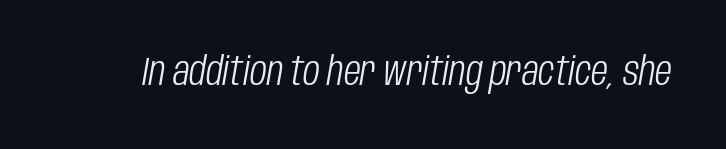
The image shows 39 px light, condensed type, italic (leaning right); set normal letter spacing, not underlined; low stroke contrast and a large x-height.
